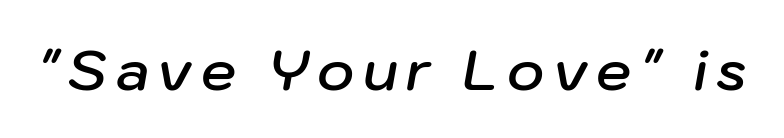
The image shows 56 px semibold type, italic (leaning right); set not underlined; low stroke contrast and a medium x-height.
